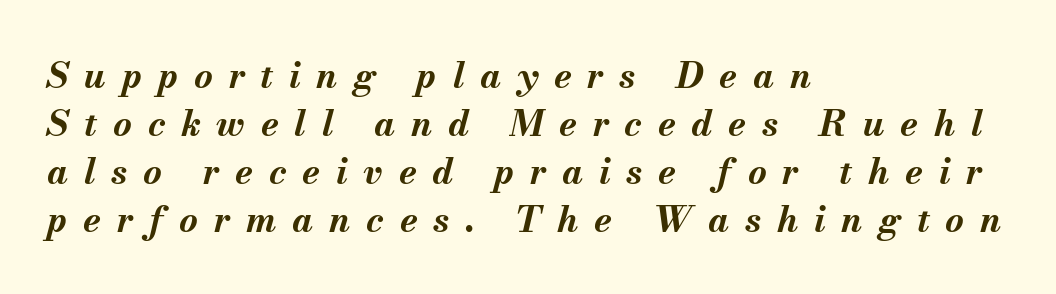
Leading: standard. Each glyph is drawn with heavy, bold strokes. The passage is arranged the way most books set body copy — flush left. Unmarked baselines from the first word to the last. The letters are slanted; this is an italic face.
